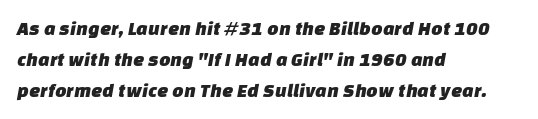
Q: Is the text underlined? A: No.
Q: How is the paragraph aligned? A: Left-aligned.
Q: Is the spacing between letters normal or unusually wide? A: Normal.
Q: Is the spacing between lines tight, normal or loose? A: Normal.
